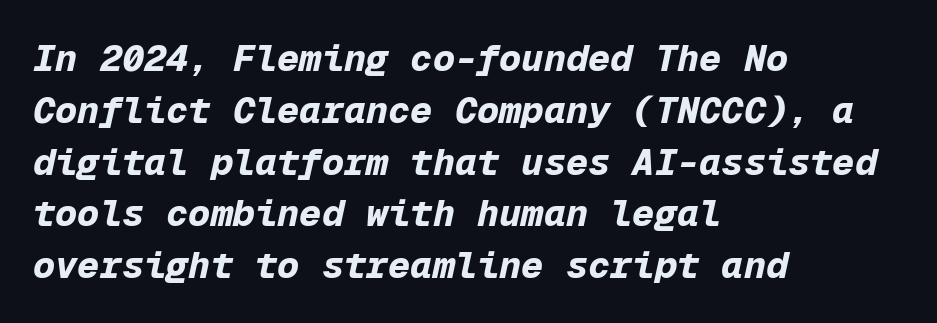
Q: Is the text bold? A: Yes.
Q: Is the text italic (slanted)? A: Yes, it leans right by about 12 degrees.
Q: Is the text underlined? A: No.
Q: How is the paragraph aligned? A: Left-aligned.
Q: Is the spacing between letters normal or unusually wide? A: Normal.
Q: Is the spacing between lines tight, normal or loose? A: Normal.
Q: Width (condensed, normal, or wide)? A: Normal.
Q: Stroke contrast? A: Low.
Q: x-height? A: Medium.
Q: Monospaced? A: Yes.
